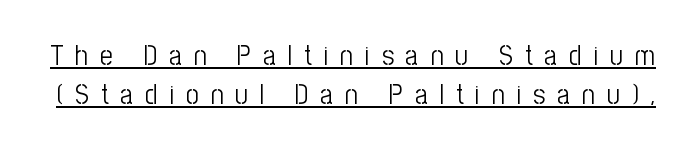
Q: Is the text bold? A: No.
Q: Is the text italic (slanted)? A: No, it is upright.
Q: Is the typeface a serif or a sans-serif typeface? A: Sans-serif.
Q: Is the text underlined? A: Yes.
Q: Is the spacing between letters normal or unusually wide? A: Unusually wide.
Q: Is the spacing between lines tight, normal or loose? A: Normal.
Q: Width (condensed, normal, or wide)? A: Condensed.
Q: Stroke contrast? A: Low.
Q: x-height? A: Medium.
Q: Monospaced? A: No.
